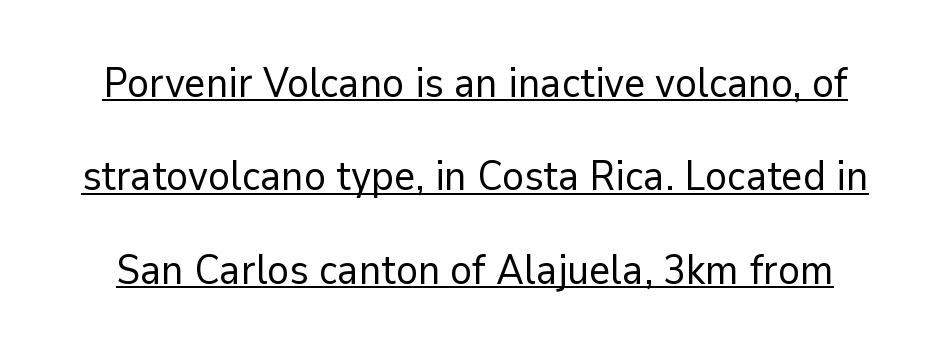
Q: Is the text bold? A: No.
Q: Is the text italic (slanted)? A: No, it is upright.
Q: Is the typeface a serif or a sans-serif typeface? A: Sans-serif.
Q: Is the text underlined? A: Yes.
Q: Is the spacing between letters normal or unusually wide? A: Normal.
Q: Is the spacing between lines tight, normal or loose? A: Loose.
Q: Width (condensed, normal, or wide)? A: Normal.
Q: Stroke contrast? A: Low.
Q: x-height? A: Medium.
Q: Monospaced? A: No.
